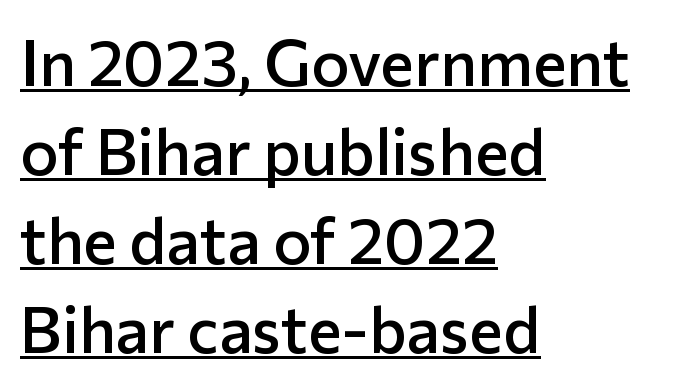
Visually the block forms a straight wall on the left and a jagged coastline on the right. Caption: lettering with a line underneath. The font is running at a semibold setting, under full bold. Is there any slant? The stems are plumb.
